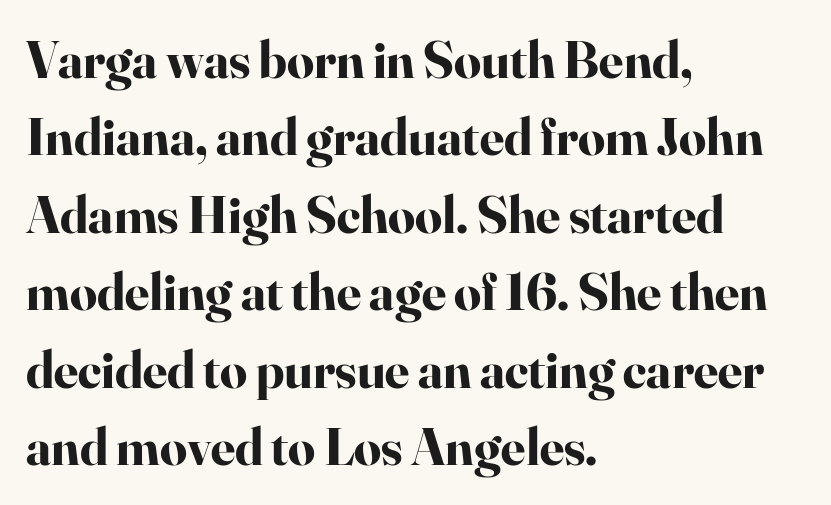
{"serif": "yes", "italic": "no", "bold": "yes", "weight": "bold", "width": "normal", "stroke_contrast": "high", "x_height": "small", "monospaced": "no", "underline": "no", "align": "left", "line_spacing": "normal", "line_spacing_ratio": 1.46, "letter_spacing": "normal", "letter_spacing_em": 0.0, "glyph_px": 53}
